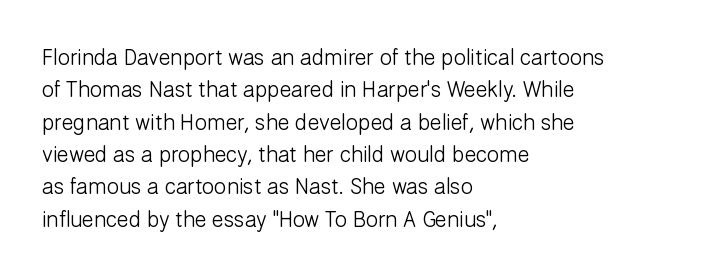
Q: Is the text bold? A: No.
Q: Is the text italic (slanted)? A: No, it is upright.
Q: Is the text underlined? A: No.
Q: How is the paragraph aligned? A: Left-aligned.
Q: Is the spacing between letters normal or unusually wide? A: Normal.
Q: Is the spacing between lines tight, normal or loose? A: Normal.
